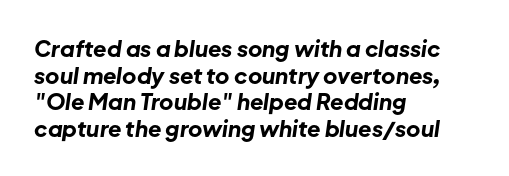
{"italic": "yes", "lean": "right", "slant_degrees": 8, "bold": "yes", "underline": "no", "align": "left", "line_spacing_ratio": 1.21, "letter_spacing": "normal", "letter_spacing_em": 0.0, "glyph_px": 22}
